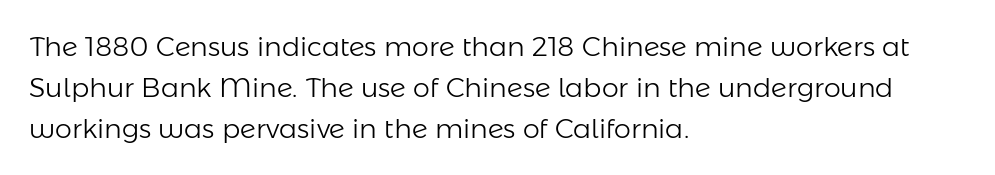
{"italic": "no", "bold": "no", "underline": "no", "align": "left", "line_spacing": "normal", "line_spacing_ratio": 1.52, "letter_spacing": "normal", "letter_spacing_em": 0.0, "glyph_px": 27}
